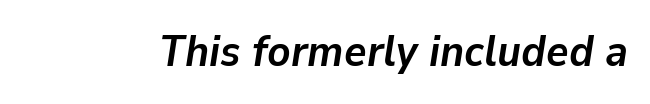
{"italic": "yes", "lean": "right", "slant_degrees": 9, "bold": "yes", "weight": "semibold", "width": "normal", "stroke_contrast": "low", "x_height": "medium", "monospaced": "no", "underline": "no", "letter_spacing": "normal", "letter_spacing_em": 0.0, "glyph_px": 43}
